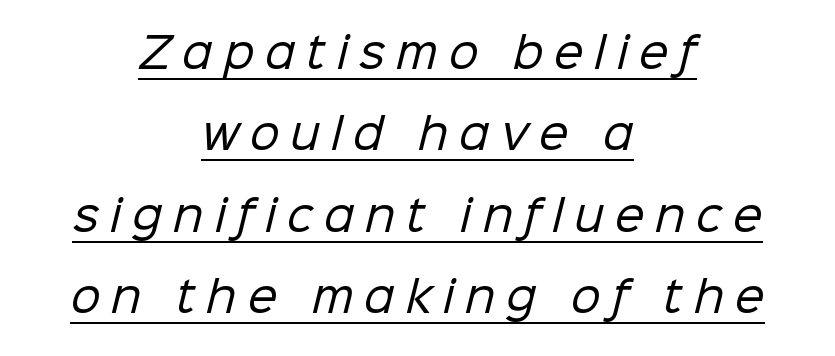
{"serif": "no", "bold": "no", "weight": "regular", "width": "normal", "stroke_contrast": "low", "x_height": "medium", "monospaced": "no", "underline": "yes", "align": "center", "line_spacing": "loose", "line_spacing_ratio": 1.94, "letter_spacing": "wide", "letter_spacing_em": 0.26, "glyph_px": 42}
